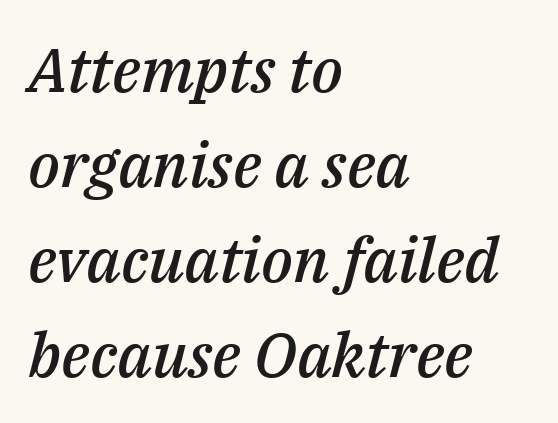
The image shows 62 px semibold type, italic (leaning right); set left-aligned, normal line spacing (1.53x), normal letter spacing, not underlined; medium stroke contrast and a medium x-height.
